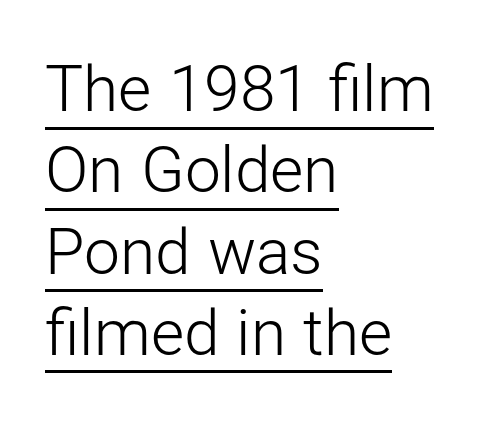
Weight: in the light-to-regular range. The block of text has a typical density, with ordinary space between rows. The designer went with a sans here, leaving each stem footless. The specimen includes a rule beneath the text block's lines.
